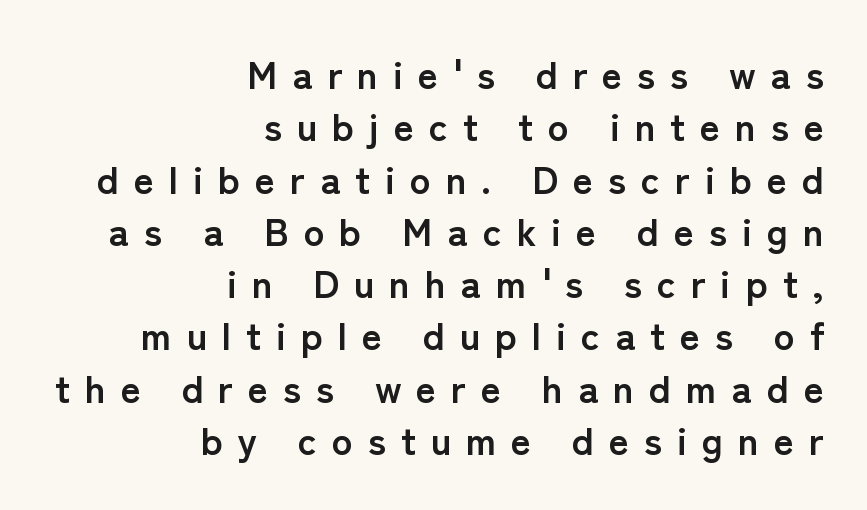
This sample uses an upright cut, with every glyph sitting square on the baseline. Casual observation: everything's shoved over to the right. Each new line begins a customary step beneath the previous one. Here the designer chose a conventional face with non-uniform glyph widths. The area under the type is left untouched. This rendering employs a face without finishing strokes, i.e., a sans-serif.
